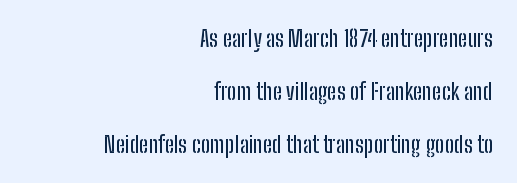
The image shows 23 px text type, upright; set right-aligned, loose line spacing (2.31x), normal letter spacing, not underlined.
